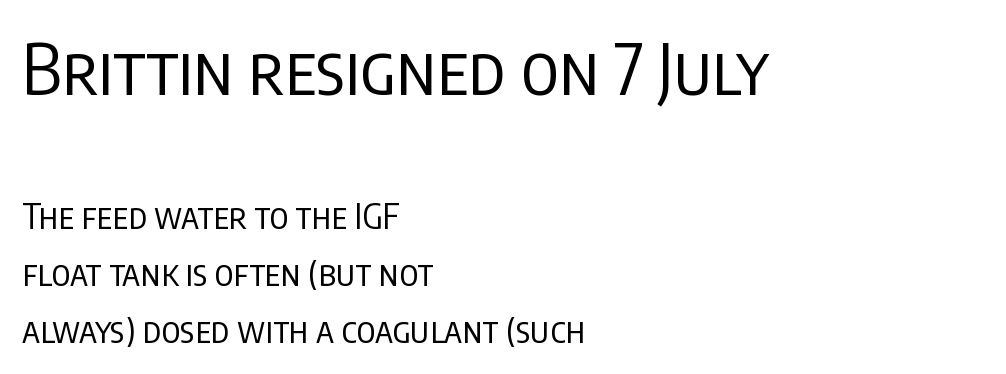
{"serif": "no", "italic": "no", "bold": "no", "weight": "regular", "width": "condensed", "stroke_contrast": "low", "x_height": "large", "monospaced": "no", "underline": "no", "align": "left", "line_spacing": "normal", "line_spacing_ratio": 1.63, "letter_spacing": "normal", "letter_spacing_em": 0.0, "larger_block": "first", "size_ratio": 2.0, "glyph_px": 70}
